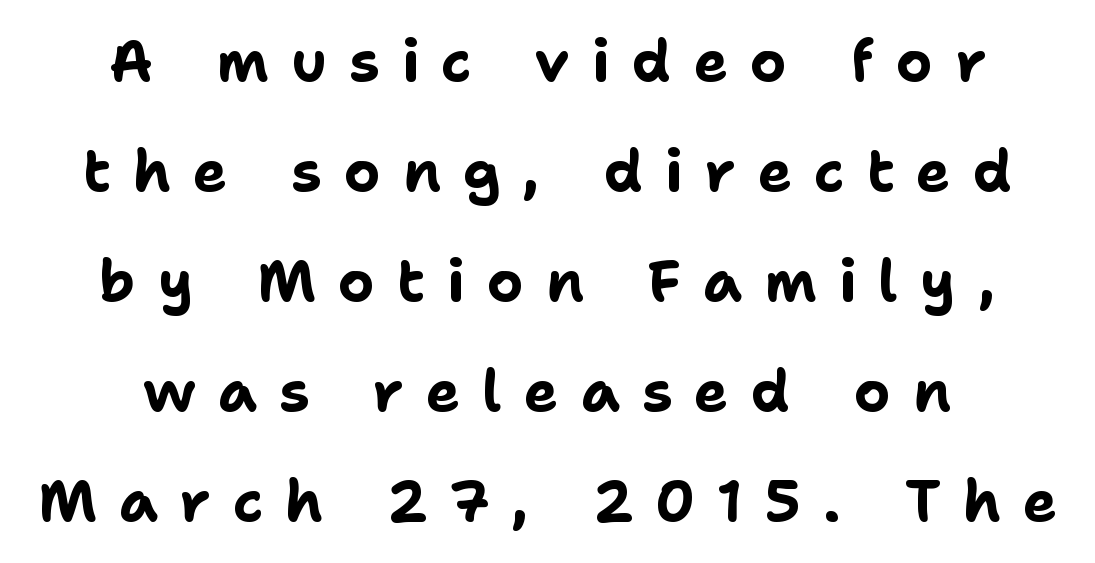
Here the designer chose a conventional face with non-uniform glyph widths. Look at the tracking — it's clearly loosened, letters drifting apart. How heavy is the stroke? Heavy — this is a bold. This sample uses an upright cut, with every glyph sitting square on the baseline.
